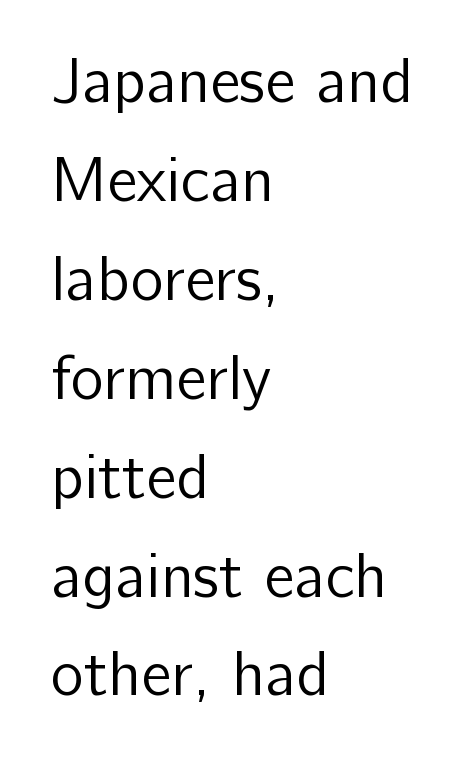
Q: Is the text bold? A: No.
Q: Is the text italic (slanted)? A: No, it is upright.
Q: Is the typeface a serif or a sans-serif typeface? A: Sans-serif.
Q: Is the text underlined? A: No.
Q: How is the paragraph aligned? A: Left-aligned.
Q: Is the spacing between letters normal or unusually wide? A: Normal.
Q: Is the spacing between lines tight, normal or loose? A: Normal.
Q: Width (condensed, normal, or wide)? A: Normal.
Q: Stroke contrast? A: Low.
Q: x-height? A: Medium.
Q: Monospaced? A: No.
